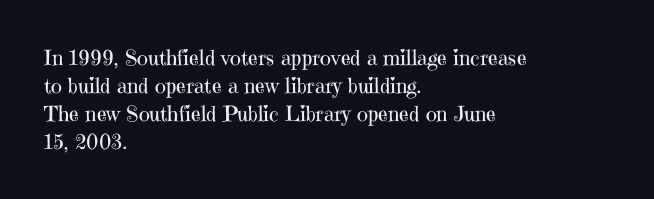
Q: Is the text bold? A: No.
Q: Is the text italic (slanted)? A: No, it is upright.
Q: Is the text underlined? A: No.
Q: How is the paragraph aligned? A: Left-aligned.
Q: Is the spacing between letters normal or unusually wide? A: Normal.
Q: Is the spacing between lines tight, normal or loose? A: Normal.
